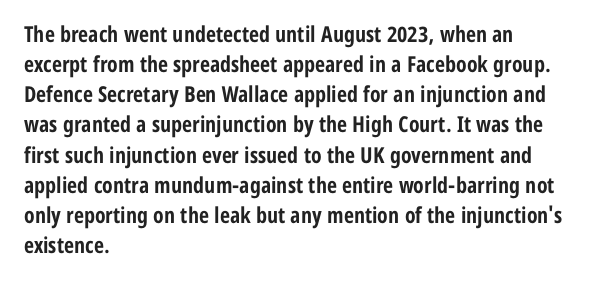
The paragraph shown leans on its left margin. This block has exactly the height ordinary leading produces. Italic: no, the glyphs are upright roman. The baseline area is clear.
